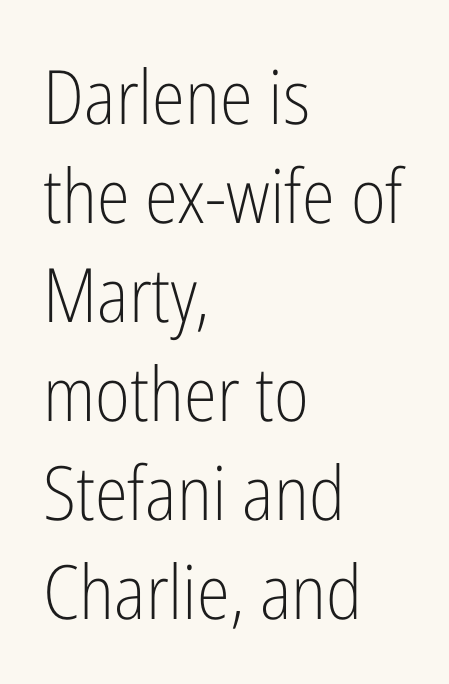
Leftover space on each line is placed entirely after the last word. The passage shown is not underscored anywhere. Letter spacing: default. Interline gaps are of average width in this sample. A typesetter would label this face a sans.
